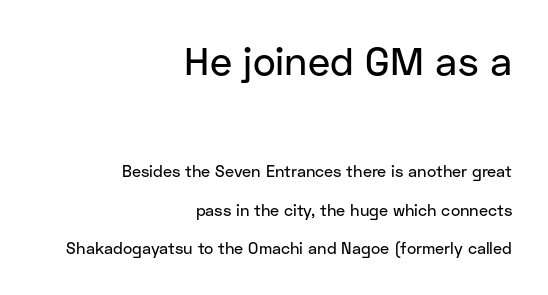
Notice how the stems are strictly vertical — no italics here. Students, observe: this is what heavily led, spacious text looks like. Visually the block forms a straight wall on the right and a jagged coastline on the left. Tracking value appears to be zero — textbook default spacing.
